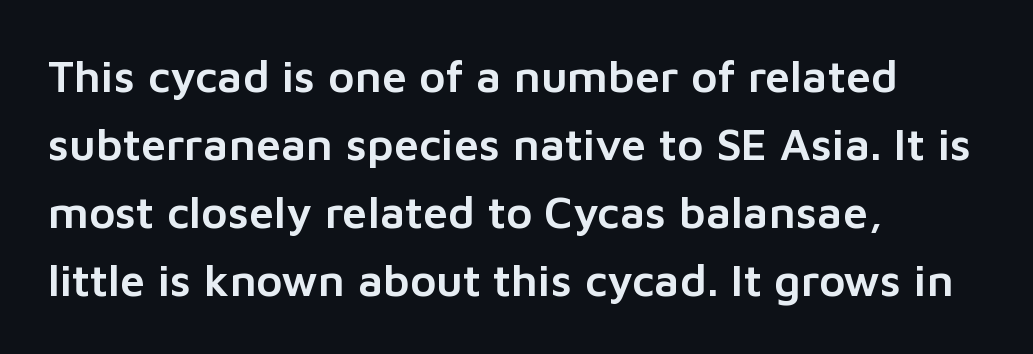
Horizontally, the lines are justified to the leading edge only. Words float on clear page, feet unadorned. You could not count columns in this text — the font is proportionally spaced. The lettering holds an erect, upright posture throughout.
